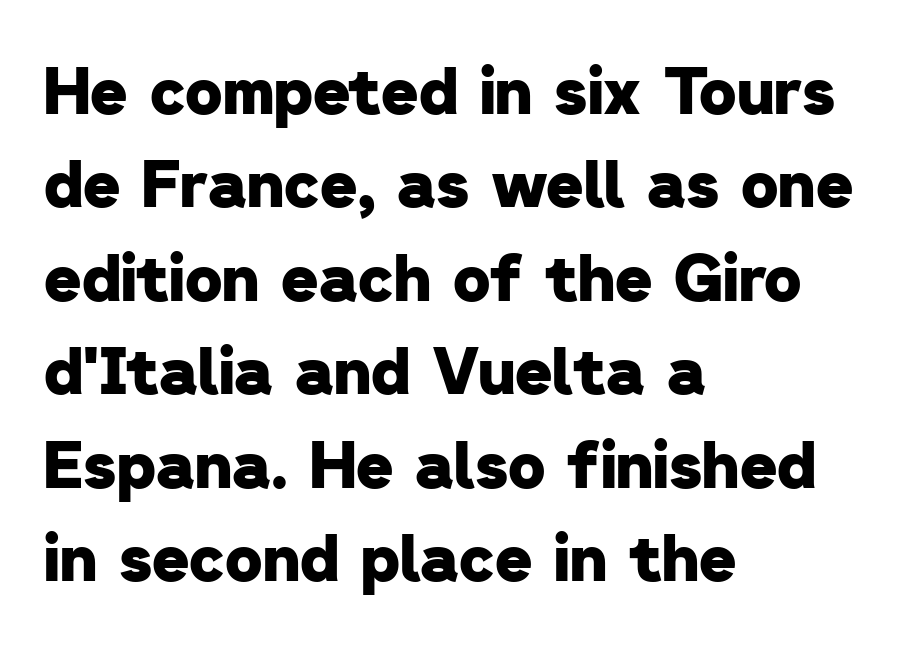
Reading down the column, the eye jumps a familiar distance to each next line. Here the designer chose a conventional face with non-uniform glyph widths. Nothing unusual about the tracking: characters are spaced as the font intends. Is this a sans? Yes — the strokes have no serifs.
